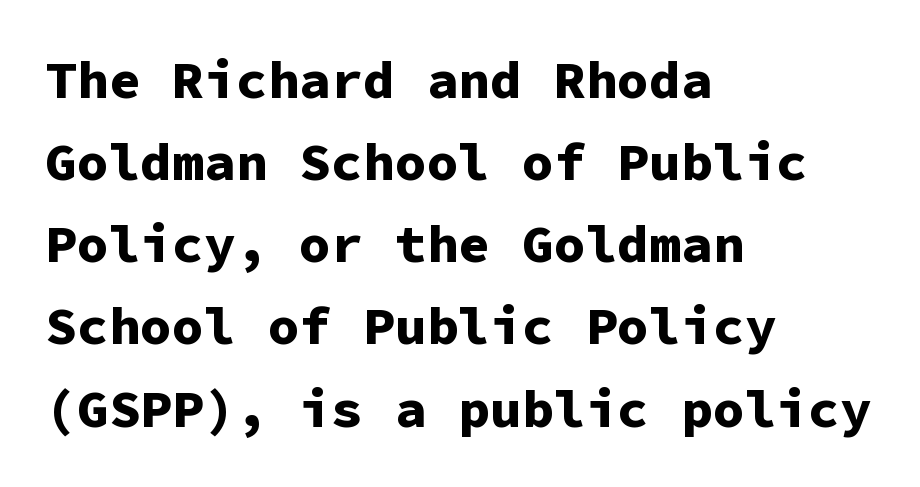
Q: Is the text bold? A: Yes.
Q: Is the text italic (slanted)? A: No, it is upright.
Q: Is the typeface a serif or a sans-serif typeface? A: Sans-serif.
Q: Is the text underlined? A: No.
Q: How is the paragraph aligned? A: Left-aligned.
Q: Is the spacing between letters normal or unusually wide? A: Normal.
Q: Is the spacing between lines tight, normal or loose? A: Normal.
Q: Width (condensed, normal, or wide)? A: Normal.
Q: Stroke contrast? A: Low.
Q: x-height? A: Medium.
Q: Monospaced? A: Yes.
